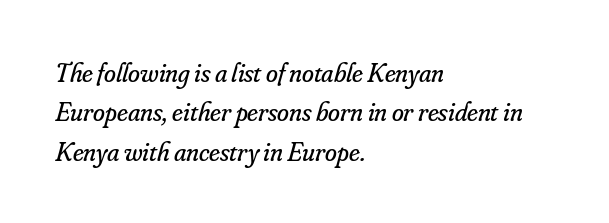
{"italic": "yes", "lean": "right", "slant_degrees": 16, "bold": "no", "underline": "no", "align": "left", "line_spacing": "normal", "line_spacing_ratio": 1.46, "letter_spacing": "normal", "letter_spacing_em": 0.0, "glyph_px": 27}
